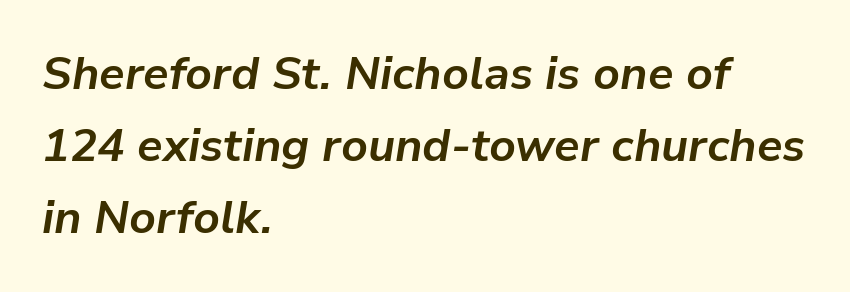
Q: Is the text bold? A: Yes.
Q: Is the text italic (slanted)? A: Yes, it leans right by about 9 degrees.
Q: Is the text underlined? A: No.
Q: How is the paragraph aligned? A: Left-aligned.
Q: Is the spacing between letters normal or unusually wide? A: Normal.
Q: Is the spacing between lines tight, normal or loose? A: Normal.
Q: Width (condensed, normal, or wide)? A: Normal.
Q: Stroke contrast? A: Low.
Q: x-height? A: Medium.
Q: Monospaced? A: No.
